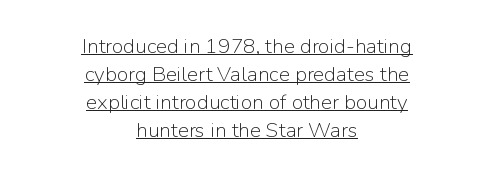
Q: Is the text bold? A: No.
Q: Is the text italic (slanted)? A: No, it is upright.
Q: Is the text underlined? A: Yes.
Q: How is the paragraph aligned? A: Centered.
Q: Is the spacing between letters normal or unusually wide? A: Normal.
Q: Is the spacing between lines tight, normal or loose? A: Normal.
